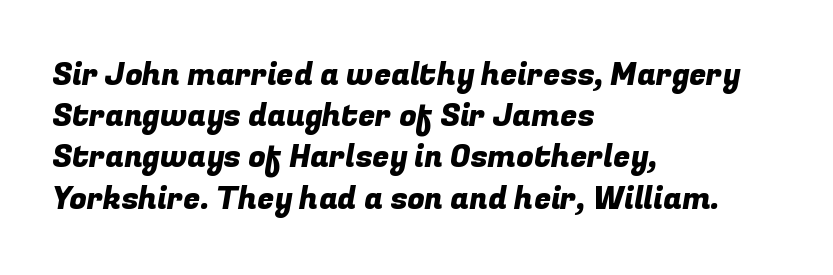
Q: Is the typeface a serif or a sans-serif typeface? A: Sans-serif.
Q: Is the text underlined? A: No.
Q: How is the paragraph aligned? A: Left-aligned.
Q: Is the spacing between letters normal or unusually wide? A: Normal.
Q: Is the spacing between lines tight, normal or loose? A: Normal.
Q: Width (condensed, normal, or wide)? A: Normal.
Q: Stroke contrast? A: Low.
Q: x-height? A: Medium.
Q: Monospaced? A: No.
